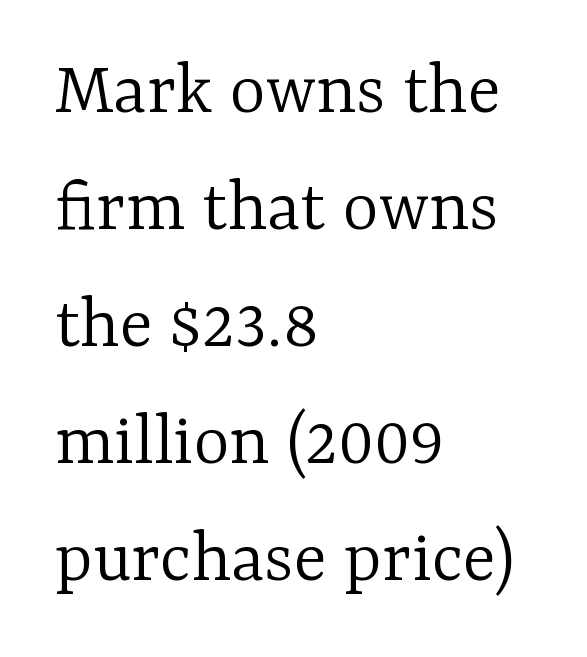
{"serif": "yes", "italic": "no", "bold": "no", "weight": "light", "width": "normal", "stroke_contrast": "low", "x_height": "medium", "monospaced": "no", "underline": "no", "align": "left", "line_spacing": "normal", "line_spacing_ratio": 1.52, "letter_spacing": "normal", "letter_spacing_em": 0.0, "glyph_px": 77}
